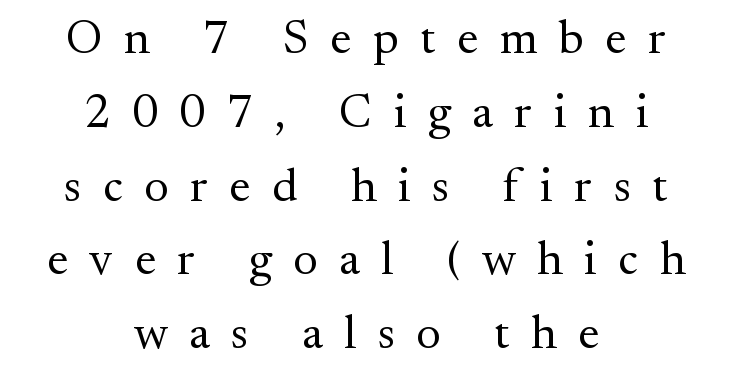
Honestly, the row spacing looks completely unremarkable. This is the regular roman posture of the typeface. Type without underlining. You can tell from the footed stems that serif type was used. The rendering positions every line midway between the sides.
